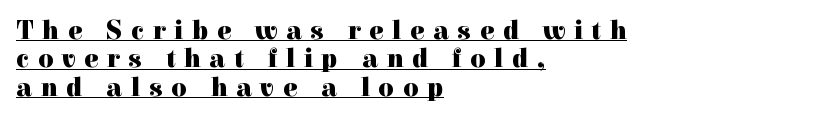
The image shows 26 px bold type, upright; set left-aligned, tight line spacing (1.09x), unusually wide letter spacing (+0.34 em), underlined.
